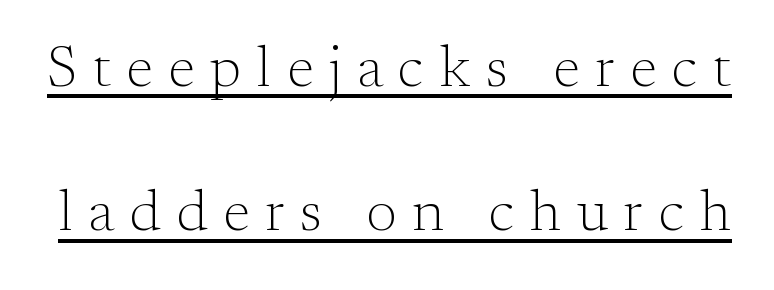
Unlike a clean sans, this face finishes its strokes with serifs. Stroke mass is kept to a normal reading level or below. The glyphs are accompanied by a horizontal stroke just below them. Every stem runs plumb, perpendicular to the baseline.
